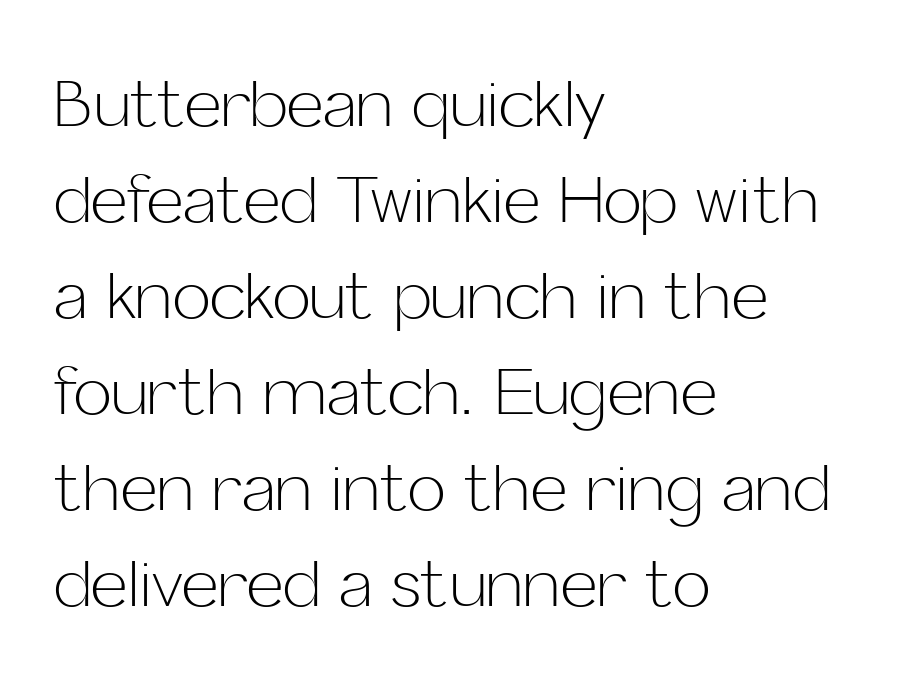
Q: Is the text bold? A: No.
Q: Is the text italic (slanted)? A: No, it is upright.
Q: Is the typeface a serif or a sans-serif typeface? A: Sans-serif.
Q: Is the text underlined? A: No.
Q: How is the paragraph aligned? A: Left-aligned.
Q: Is the spacing between letters normal or unusually wide? A: Normal.
Q: Is the spacing between lines tight, normal or loose? A: Normal.
Q: Width (condensed, normal, or wide)? A: Normal.
Q: Stroke contrast? A: Low.
Q: x-height? A: Medium.
Q: Monospaced? A: No.
